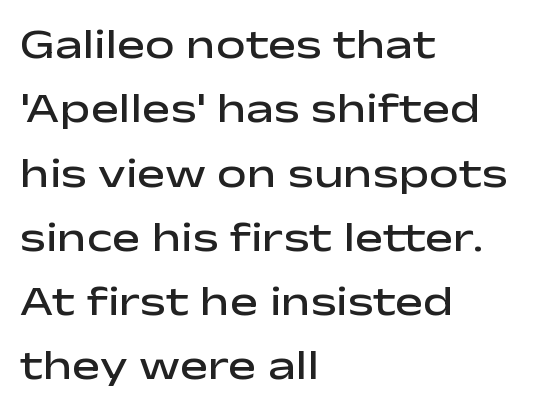
{"serif": "no", "italic": "no", "bold": "semi", "weight": "semibold", "width": "wide", "stroke_contrast": "low", "x_height": "medium", "monospaced": "no", "underline": "no", "align": "left", "line_spacing": "normal", "line_spacing_ratio": 1.53, "letter_spacing": "normal", "letter_spacing_em": 0.0, "glyph_px": 42}
